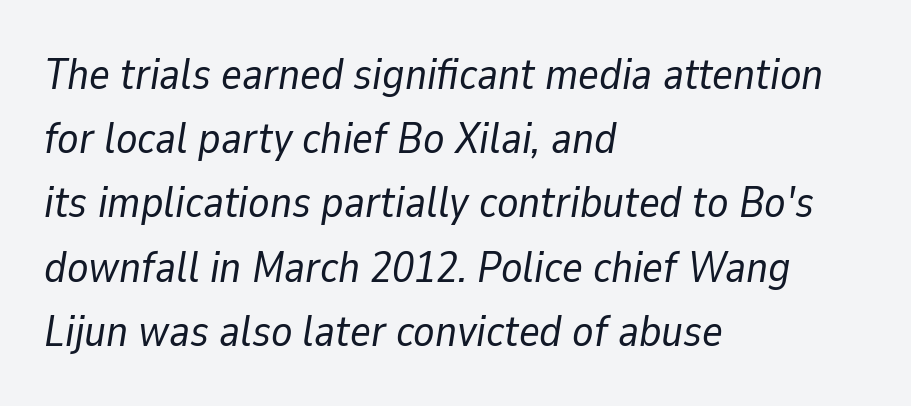
Q: Is the text bold? A: No.
Q: Is the text italic (slanted)? A: Yes, it leans right by about 9 degrees.
Q: Is the text underlined? A: No.
Q: How is the paragraph aligned? A: Left-aligned.
Q: Is the spacing between letters normal or unusually wide? A: Normal.
Q: Is the spacing between lines tight, normal or loose? A: Normal.
Q: Width (condensed, normal, or wide)? A: Normal.
Q: Stroke contrast? A: Low.
Q: x-height? A: Medium.
Q: Monospaced? A: No.
